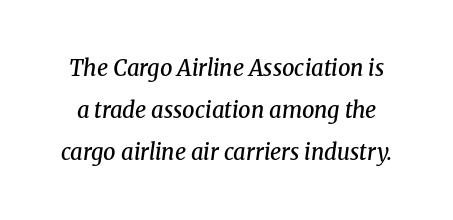
{"italic": "yes", "lean": "right", "slant_degrees": 8, "bold": "semi", "underline": "no", "line_spacing": "loose", "line_spacing_ratio": 1.9, "letter_spacing": "normal", "letter_spacing_em": 0.0, "glyph_px": 22}
